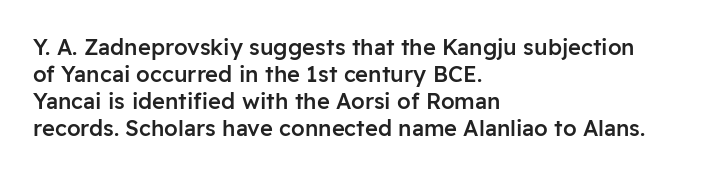
{"italic": "no", "bold": "semi", "underline": "no", "align": "left", "line_spacing_ratio": 1.22, "letter_spacing": "normal", "letter_spacing_em": 0.0, "glyph_px": 22}
